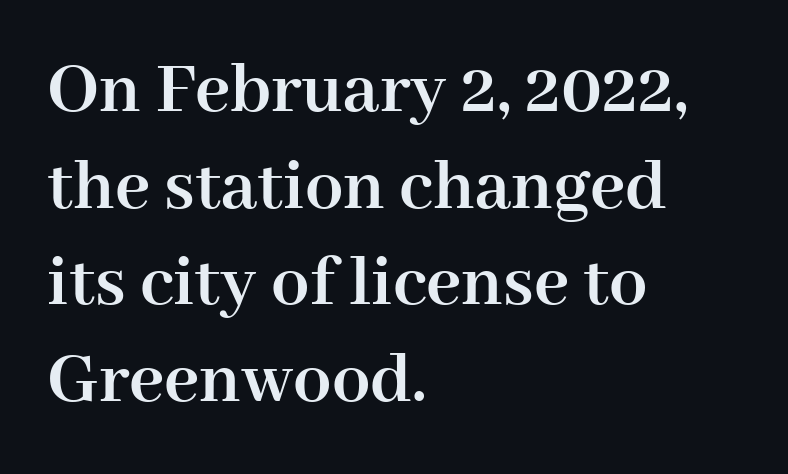
{"serif": "yes", "italic": "no", "bold": "yes", "weight": "semibold", "width": "normal", "stroke_contrast": "high", "x_height": "medium", "monospaced": "no", "underline": "no", "align": "left", "line_spacing": "normal", "line_spacing_ratio": 1.27, "letter_spacing": "normal", "letter_spacing_em": 0.0, "glyph_px": 76}
